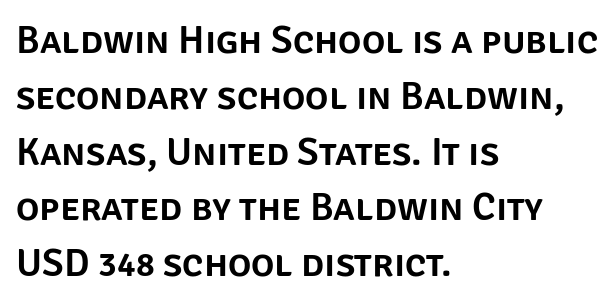
{"serif": "no", "italic": "no", "width": "normal", "stroke_contrast": "low", "x_height": "large", "monospaced": "no", "underline": "no", "align": "left", "line_spacing": "normal", "line_spacing_ratio": 1.43, "letter_spacing": "normal", "letter_spacing_em": 0.0, "glyph_px": 39}
